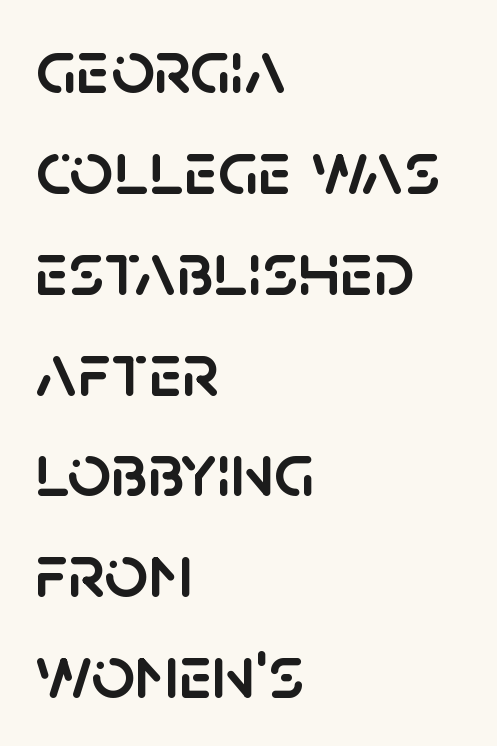
Q: Is the text italic (slanted)? A: No, it is upright.
Q: Is the typeface a serif or a sans-serif typeface? A: Sans-serif.
Q: Is the text underlined? A: No.
Q: How is the paragraph aligned? A: Left-aligned.
Q: Is the spacing between letters normal or unusually wide? A: Normal.
Q: Is the spacing between lines tight, normal or loose? A: Normal.
Q: Width (condensed, normal, or wide)? A: Normal.
Q: Stroke contrast? A: Low.
Q: x-height? A: Large.
Q: Monospaced? A: No.
